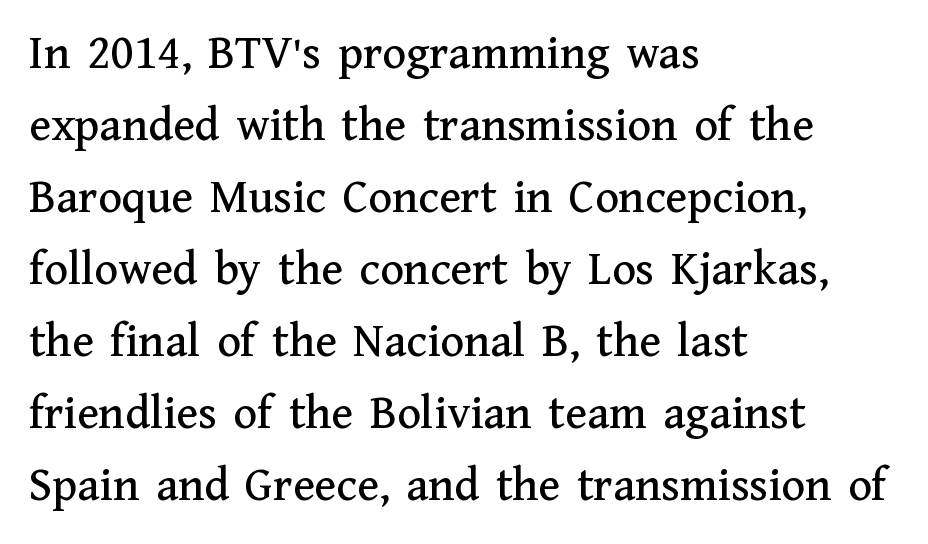
Glance below the letters and you will spot only blank space. This sample uses a serif face. In CSS terms this would be text-align: left. It's the straight-up-and-down kind of type.
